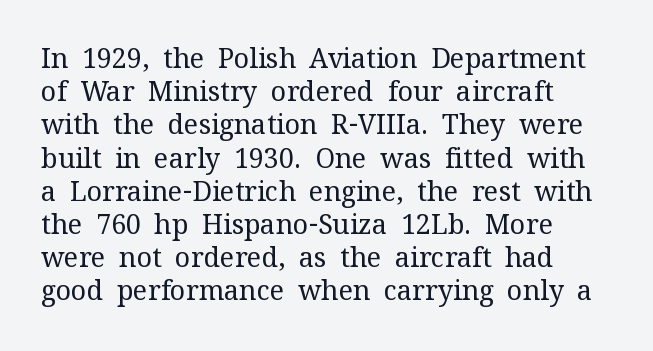
Q: Is the text bold? A: No.
Q: Is the text italic (slanted)? A: No, it is upright.
Q: Is the text underlined? A: No.
Q: How is the paragraph aligned? A: Left-aligned.
Q: Is the spacing between letters normal or unusually wide? A: Normal.
